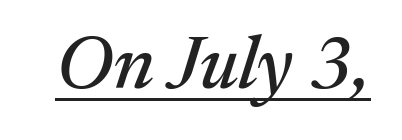
Q: Is the text italic (slanted)? A: Yes, it leans right by about 17 degrees.
Q: Is the typeface a serif or a sans-serif typeface? A: Serif.
Q: Is the text underlined? A: Yes.
Q: Is the spacing between letters normal or unusually wide? A: Normal.
Q: Width (condensed, normal, or wide)? A: Normal.
Q: Stroke contrast? A: Medium.
Q: x-height? A: Medium.
Q: Monospaced? A: No.
